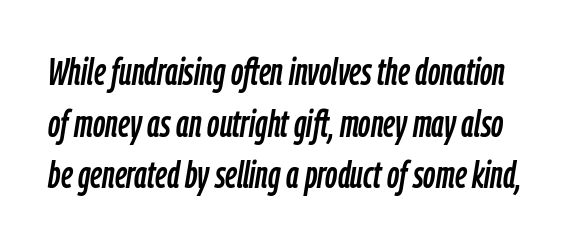
{"italic": "yes", "lean": "right", "slant_degrees": 9, "width": "condensed", "stroke_contrast": "low", "x_height": "medium", "monospaced": "no", "underline": "no", "line_spacing": "normal", "line_spacing_ratio": 1.36, "letter_spacing": "normal", "letter_spacing_em": 0.0, "glyph_px": 38}
